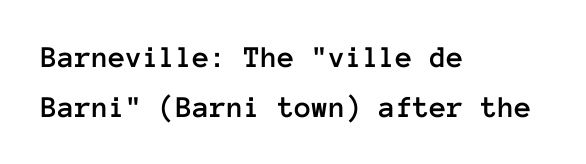
{"italic": "no", "width": "normal", "stroke_contrast": "low", "x_height": "medium", "monospaced": "yes", "underline": "no", "align": "left", "line_spacing": "normal", "line_spacing_ratio": 1.61, "letter_spacing": "normal", "letter_spacing_em": 0.0, "glyph_px": 31}
